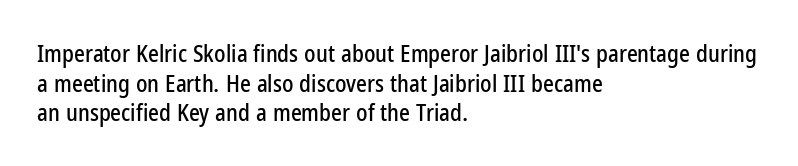
The image shows 23 px text type, upright; set left-aligned, normal line spacing (1.29x), normal letter spacing, not underlined.
